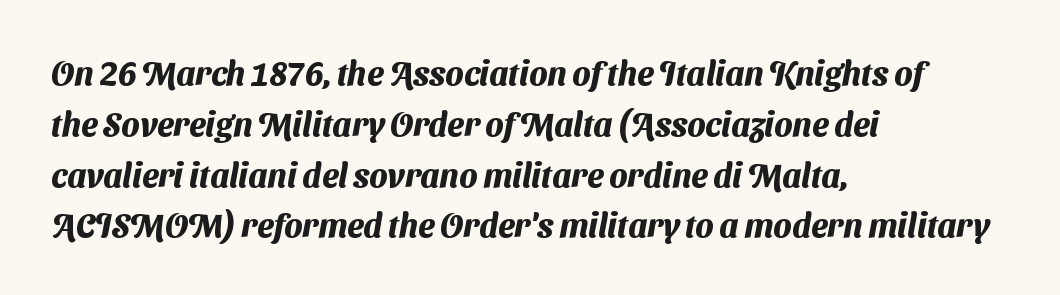
A typesetter would call this zero additional tracking. Honestly, there is no underline to notice here at all. The typesetter chose a ragged-right arrangement here. Type style note: lacks serifs.
